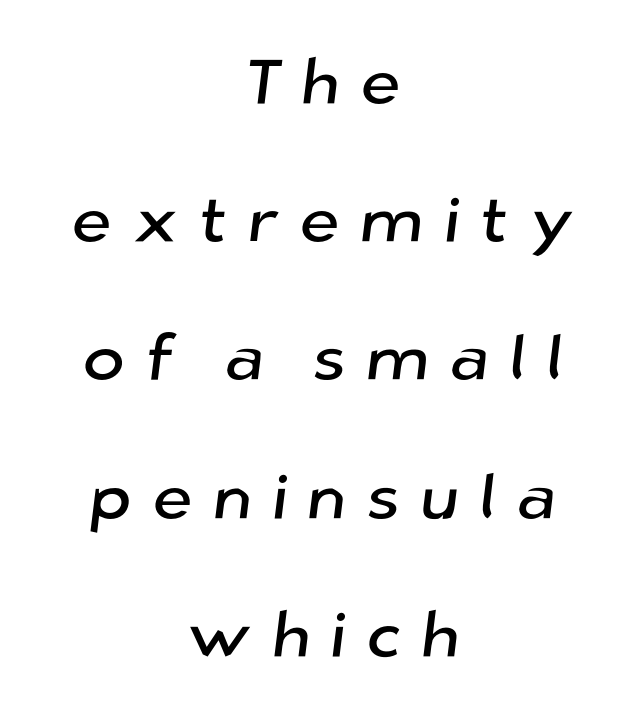
The image shows 64 px sans-serif type; set centered, loose line spacing (2.16x), unusually wide letter spacing (+0.31 em), not underlined; low stroke contrast and a medium x-height.
